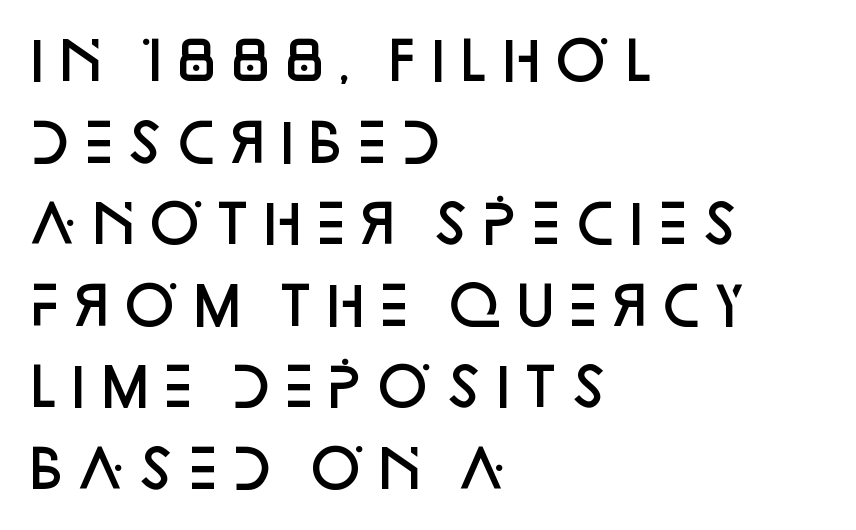
The image shows 53 px semibold sans-serif type, upright; set left-aligned, normal line spacing (1.54x), normal letter spacing, not underlined; low stroke contrast and a large x-height.
